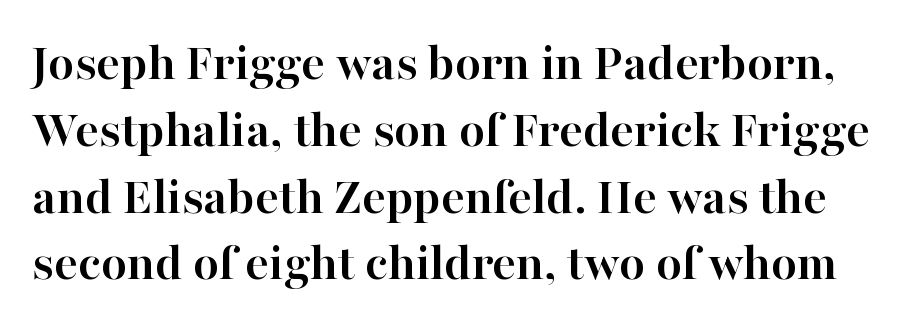
The image shows 53 px semibold serif type, upright; set normal line spacing (1.26x), normal letter spacing, not underlined; high stroke contrast and a medium x-height.
